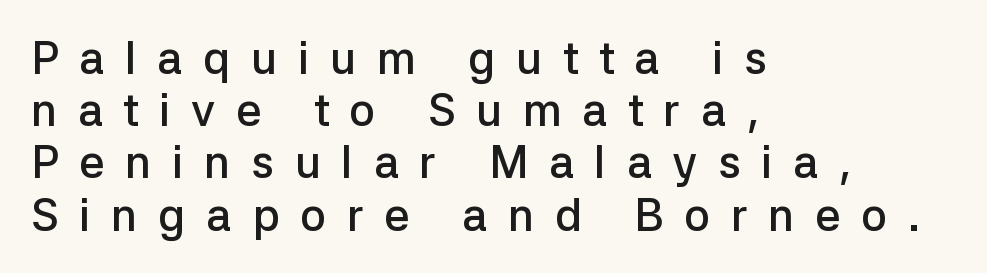
Q: Is the text bold? A: Semi-bold.
Q: Is the text italic (slanted)? A: No, it is upright.
Q: Is the typeface a serif or a sans-serif typeface? A: Sans-serif.
Q: Is the text underlined? A: No.
Q: How is the paragraph aligned? A: Left-aligned.
Q: Is the spacing between letters normal or unusually wide? A: Unusually wide.
Q: Width (condensed, normal, or wide)? A: Normal.
Q: Stroke contrast? A: Low.
Q: x-height? A: Medium.
Q: Monospaced? A: No.
